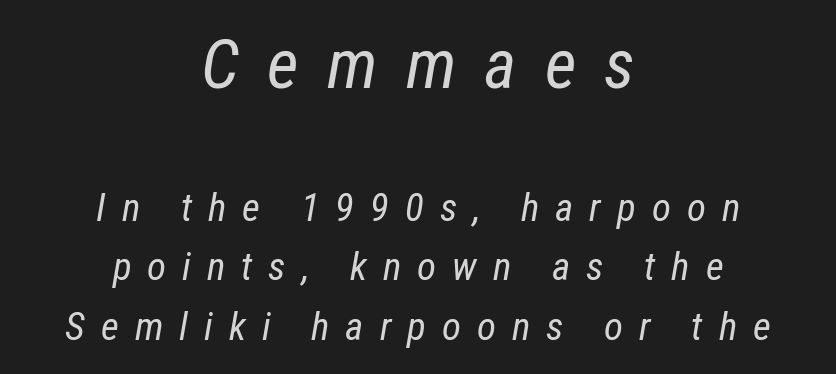
The tracking jumps out immediately: characters are airy and widely separated. Only glyphs here, with clear space below each row. A centered setting, common on invitations and titles, is used for this passage. Of the two passages, the one on top uses the larger point size.
